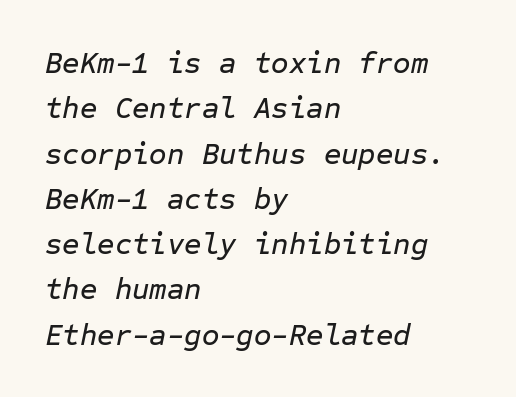
The image shows 30 px text type, italic (leaning right), monospaced; set left-aligned, normal line spacing (1.51x), normal letter spacing, not underlined; low stroke contrast and a medium x-height.
